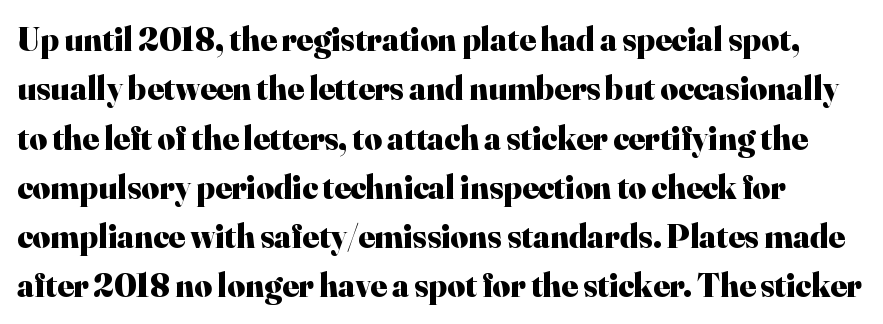
{"serif": "yes", "italic": "no", "bold": "yes", "weight": "heavy", "width": "normal", "stroke_contrast": "high", "x_height": "small", "monospaced": "no", "underline": "no", "line_spacing": "normal", "line_spacing_ratio": 1.45, "letter_spacing": "normal", "letter_spacing_em": 0.0, "glyph_px": 34}
